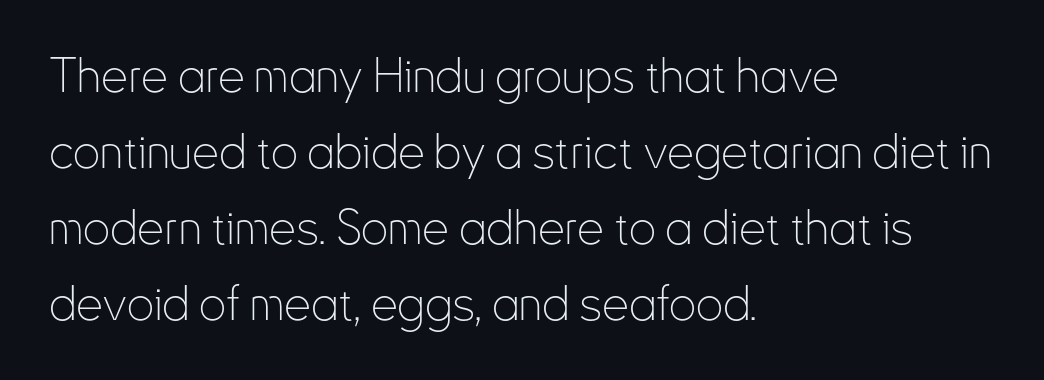
Anything drawn beneath the words? Only blank space. Varying glyph widths throughout — classic text-font behaviour. Vertical spacing — default. Compared with a typical body face, this is equally light or lighter still. You could call the tracking neutral — neither tight nor loose.
